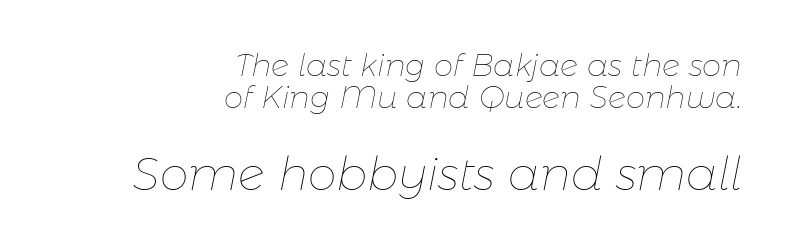
Does the leading feel generous? Not at all — it's pinched. The typesetting does not lean heavy: it is not bold. Inter-character spacing is left at the font's built-in metrics. Rendered with sloped, italic letterforms. You could not count columns in this text — the font is proportionally spaced.
